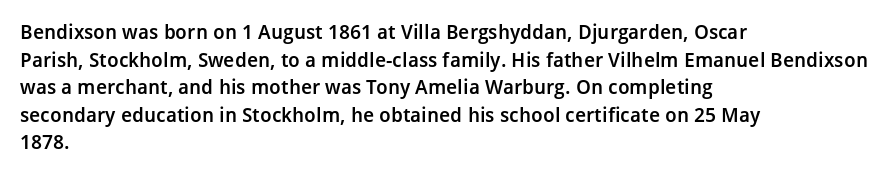
Q: Is the text bold? A: Semi-bold.
Q: Is the text italic (slanted)? A: No, it is upright.
Q: Is the text underlined? A: No.
Q: How is the paragraph aligned? A: Left-aligned.
Q: Is the spacing between letters normal or unusually wide? A: Normal.
Q: Is the spacing between lines tight, normal or loose? A: Normal.
